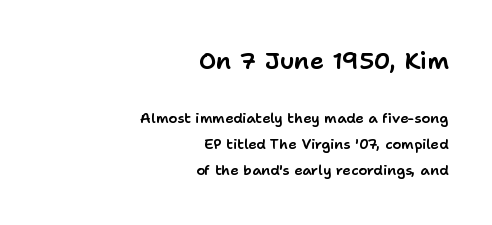
Q: Is the text italic (slanted)? A: No, it is upright.
Q: Is the text underlined? A: No.
Q: How is the paragraph aligned? A: Right-aligned.
Q: Is the spacing between letters normal or unusually wide? A: Normal.
Q: Which block of text is set in a larger size, the first (top) or the second (bottom)? A: The first (top) one.
